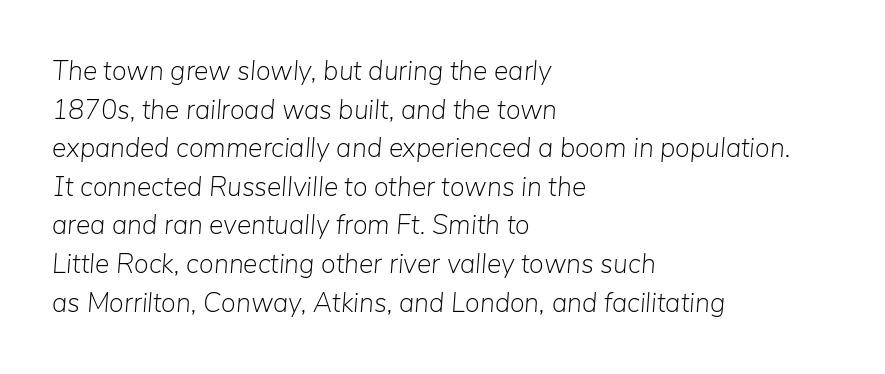
Weight class: somewhere from thin through regular. Does the leading feel generous? No, just average. The horizontal fit of the characters is conventional and even. Quick note: italic. The baseline area is clear.
